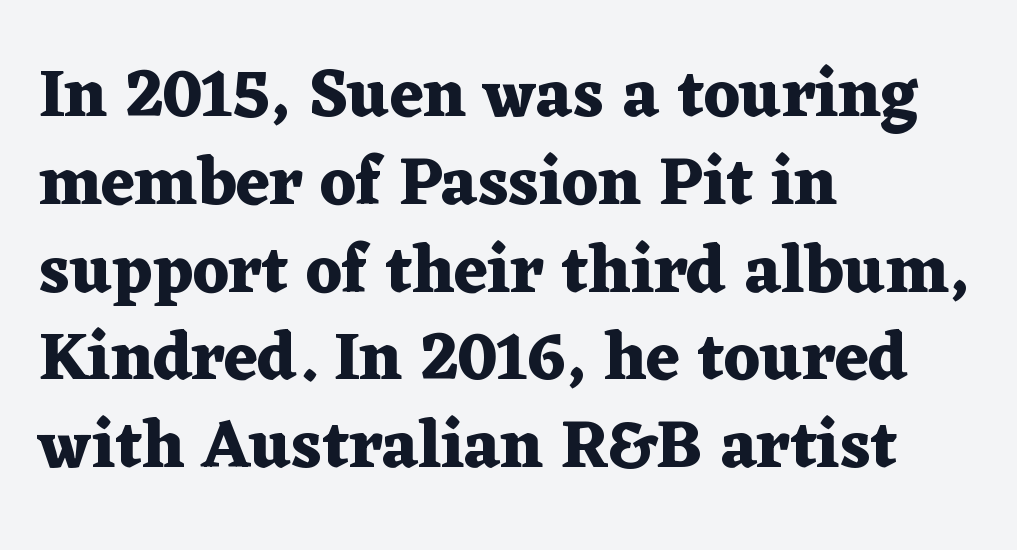
Q: Is the text bold? A: Yes.
Q: Is the text italic (slanted)? A: No, it is upright.
Q: Is the typeface a serif or a sans-serif typeface? A: Serif.
Q: Is the text underlined? A: No.
Q: How is the paragraph aligned? A: Left-aligned.
Q: Is the spacing between letters normal or unusually wide? A: Normal.
Q: Is the spacing between lines tight, normal or loose? A: Normal.
Q: Width (condensed, normal, or wide)? A: Wide.
Q: Stroke contrast? A: Medium.
Q: x-height? A: Medium.
Q: Monospaced? A: No.
